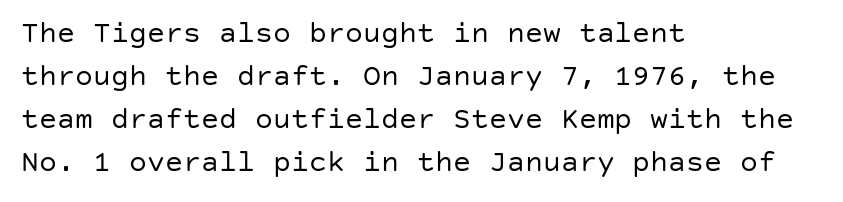
Note: no serifs on the glyphs. The passage shown has conventional tracking throughout. This is roman type, the default non-slanted kind. The strokes carry an ordinary text weight at most. The gap between lines stays unmarked. Summary of vertical rhythm: regular, with standard interline spacing.
